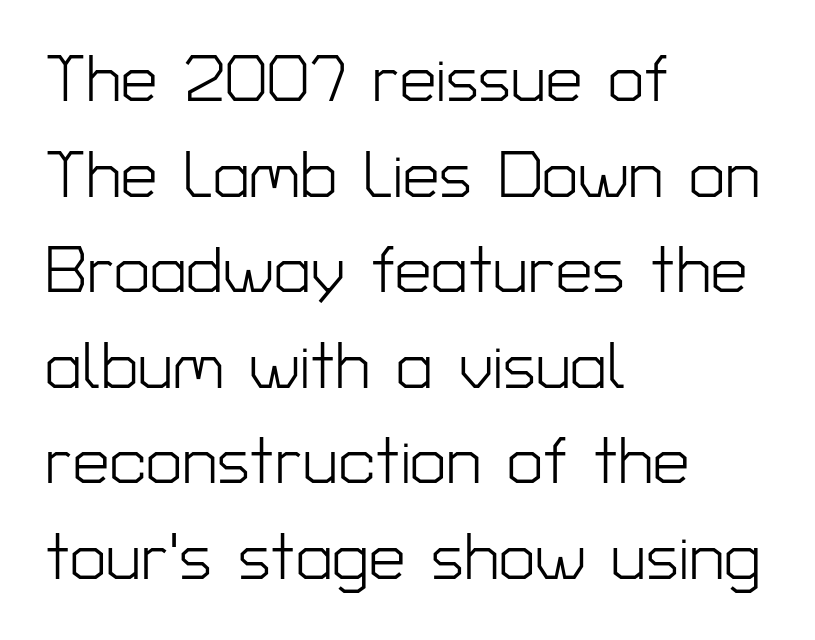
Q: Is the text bold? A: No.
Q: Is the text italic (slanted)? A: No, it is upright.
Q: Is the typeface a serif or a sans-serif typeface? A: Sans-serif.
Q: Is the text underlined? A: No.
Q: How is the paragraph aligned? A: Left-aligned.
Q: Is the spacing between letters normal or unusually wide? A: Normal.
Q: Is the spacing between lines tight, normal or loose? A: Normal.
Q: Width (condensed, normal, or wide)? A: Normal.
Q: Stroke contrast? A: Low.
Q: x-height? A: Medium.
Q: Monospaced? A: No.
